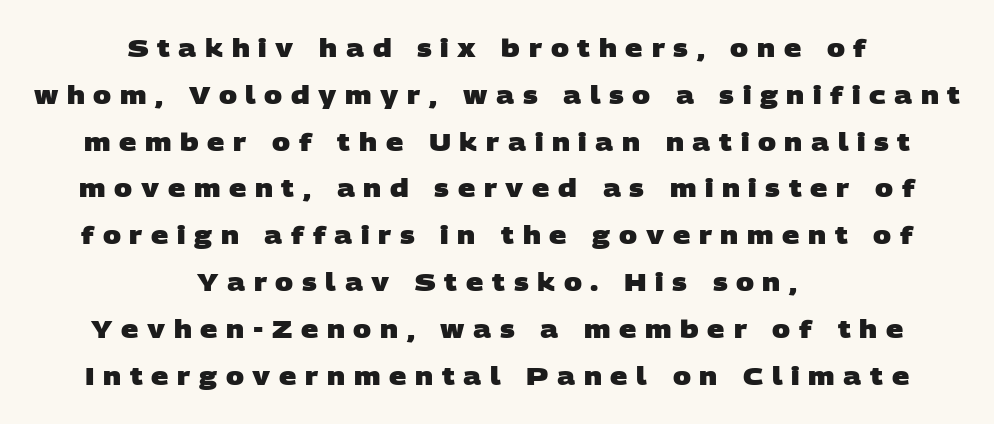
Typeset on center — no edge is straight. Compared with typical paragraphs, the rows here are farther apart. This sample uses expanded letter spacing, leaving extra air between glyphs. The space directly below the letters is spotless. Strokes here are thick enough to call this a true bold.
